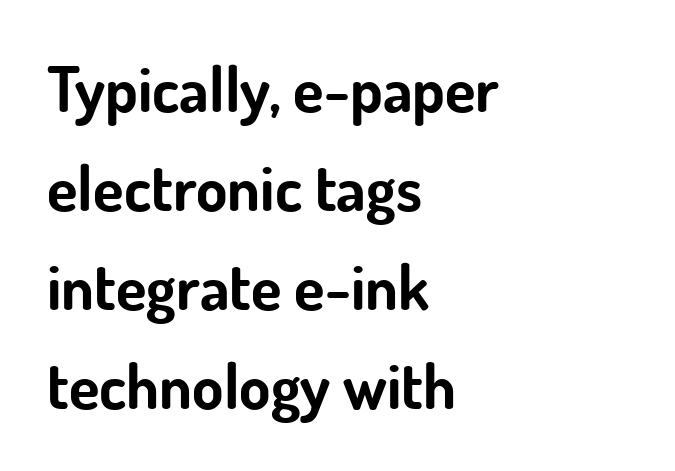
A bare baseline throughout the passage. The face used here is rendered with its standard letterfit. Teacher's note: observe the even left margin — that is flush-left alignment. The rendering uses a moderate line-height, typical for paragraphs. Pretty heavy lettering here — definitely bold.
